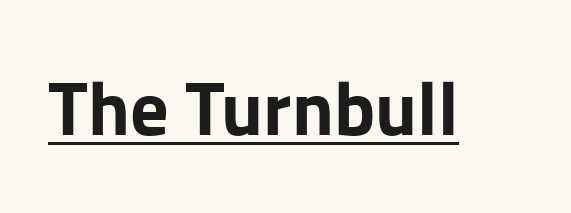
The image shows 76 px bold sans-serif type, upright; set normal letter spacing, underlined; low stroke contrast and a medium x-height.
